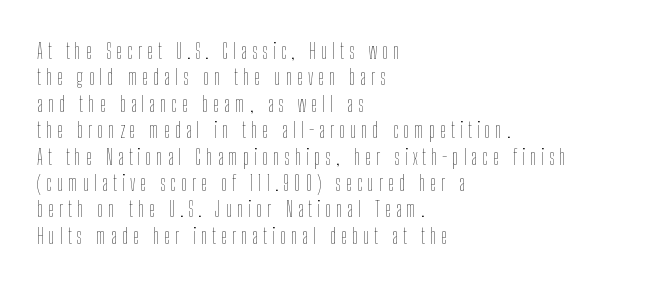
Q: Is the text bold? A: No.
Q: Is the text italic (slanted)? A: No, it is upright.
Q: Is the text underlined? A: No.
Q: How is the paragraph aligned? A: Left-aligned.
Q: Is the spacing between letters normal or unusually wide? A: Unusually wide.
